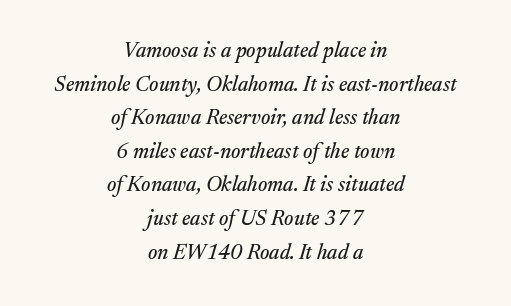
The image shows 21 px text type, italic (leaning right); set centered, normal line spacing (1.6x), normal letter spacing, not underlined.
